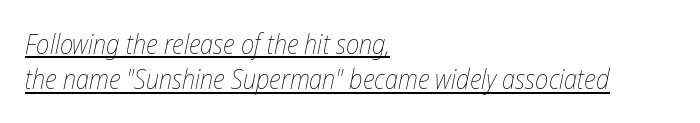
These lines sit exactly where default settings would place them. Notice how the stems are inclined rather than vertical — that's the hallmark of italics. There is no visible air inserted between adjacent glyphs. The face looks like a standard text weight, possibly lighter.
